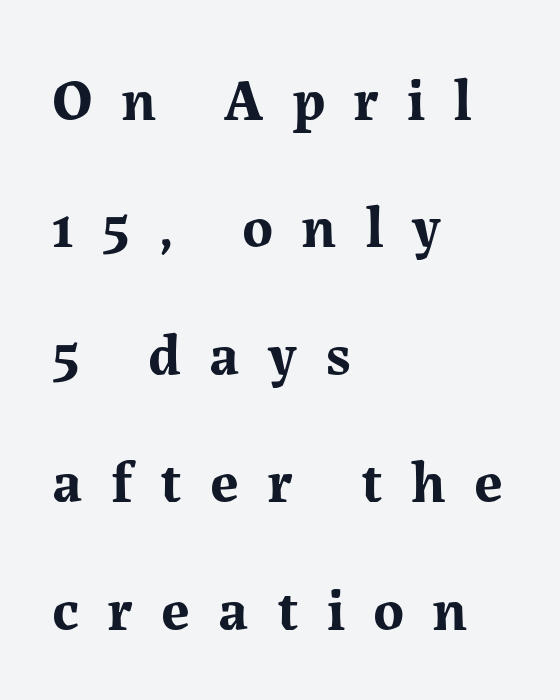
This rendering widens character spacing well past its baseline value. Vertical strokes here are truly vertical. This sample has the flowing, uneven cadence of proportional lettering. Honestly, there is no underline to notice here at all.
